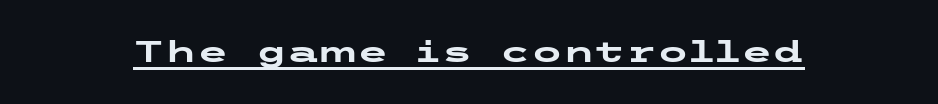
The image shows 29 px heavy, wide sans-serif type, upright; set normal letter spacing, underlined; low stroke contrast and a medium x-height.
